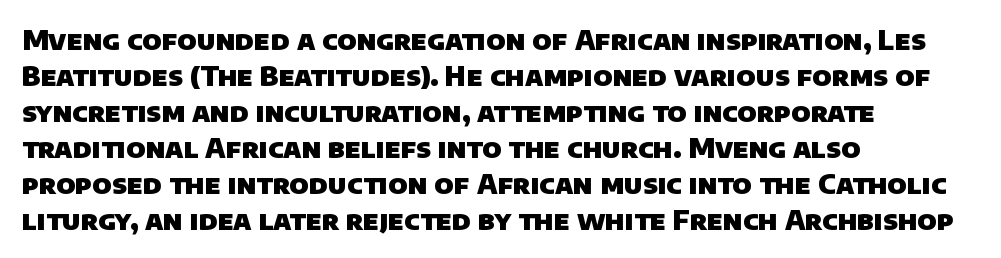
Check the space under the baseline: it is left empty. Does the leading feel generous? No, just average. Pretty heavy lettering here — definitely bold. These lines keep a tight, regular rhythm from letter to letter.
